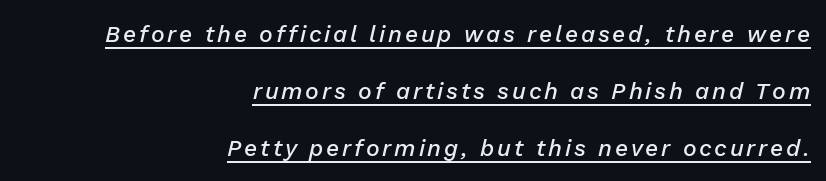
{"italic": "yes", "lean": "right", "slant_degrees": 13, "bold": "semi", "underline": "yes", "align": "right", "line_spacing": "loose", "line_spacing_ratio": 2.48, "glyph_px": 23}
